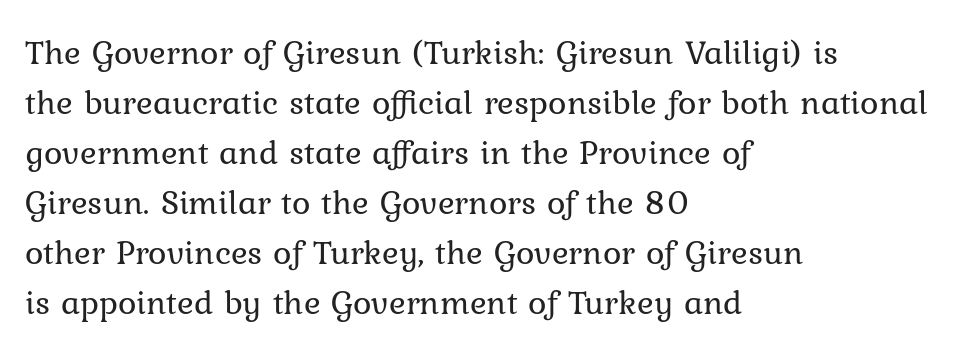
{"italic": "no", "bold": "no", "weight": "regular", "width": "normal", "stroke_contrast": "low", "x_height": "medium", "monospaced": "no", "underline": "no", "align": "left", "line_spacing": "normal", "line_spacing_ratio": 1.43, "letter_spacing": "normal", "letter_spacing_em": 0.0, "glyph_px": 35}
